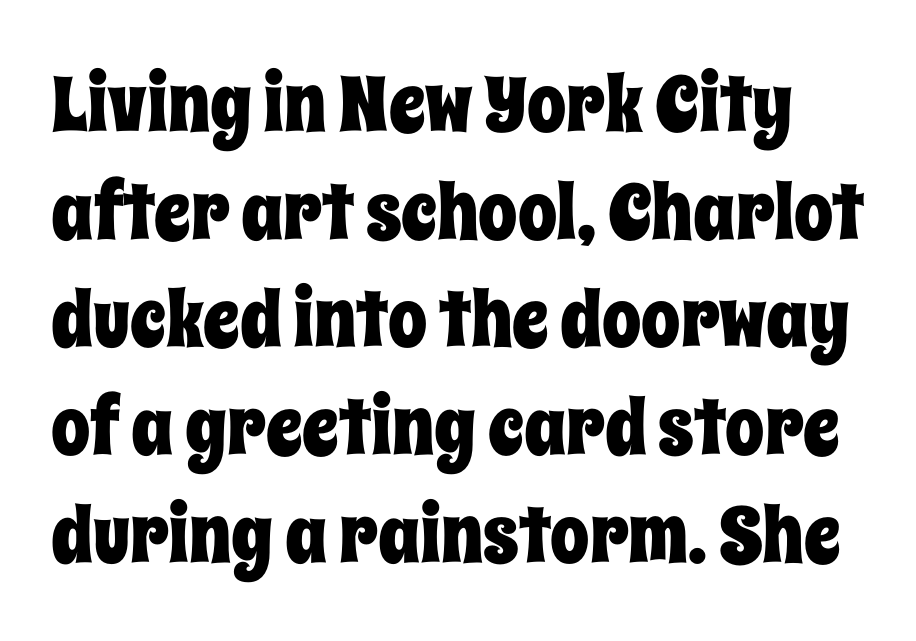
Q: Is the text italic (slanted)? A: No, it is upright.
Q: Is the text underlined? A: No.
Q: Is the spacing between letters normal or unusually wide? A: Normal.
Q: Is the spacing between lines tight, normal or loose? A: Normal.
Q: Width (condensed, normal, or wide)? A: Condensed.
Q: Stroke contrast? A: Low.
Q: x-height? A: Large.
Q: Monospaced? A: No.
